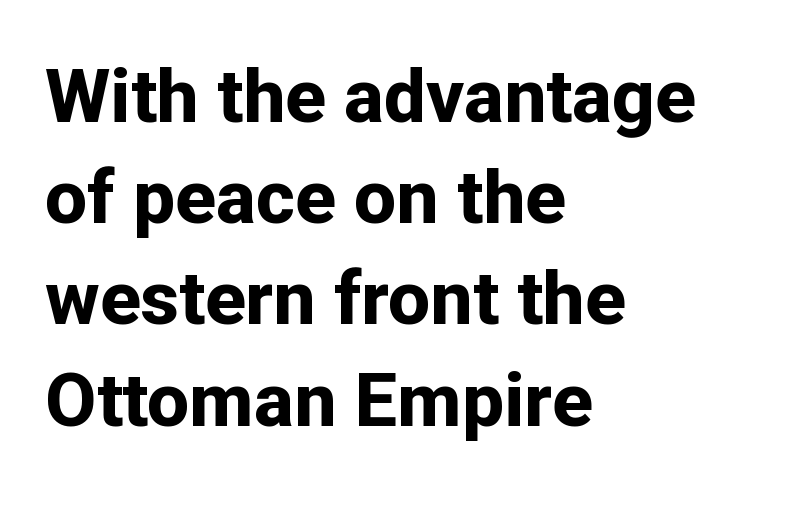
If you drew a line through each stem, it would be perfectly vertical. Varying glyph widths throughout — classic text-font behaviour. Caption: multi-line text, flush left, ragged right. How would I describe the line gaps? Plain and ordinary.
